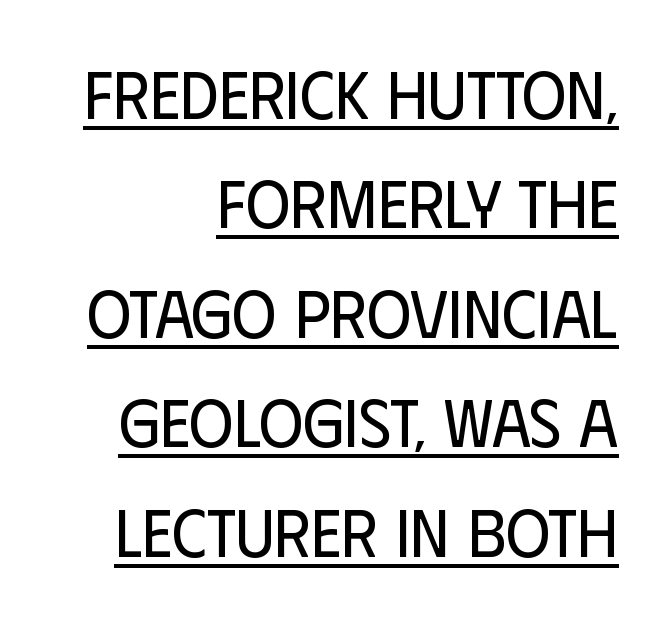
{"serif": "no", "italic": "no", "bold": "no", "weight": "regular", "width": "condensed", "stroke_contrast": "low", "x_height": "large", "monospaced": "no", "underline": "yes", "align": "right", "line_spacing": "normal", "line_spacing_ratio": 1.61, "letter_spacing": "normal", "letter_spacing_em": 0.0, "glyph_px": 68}
